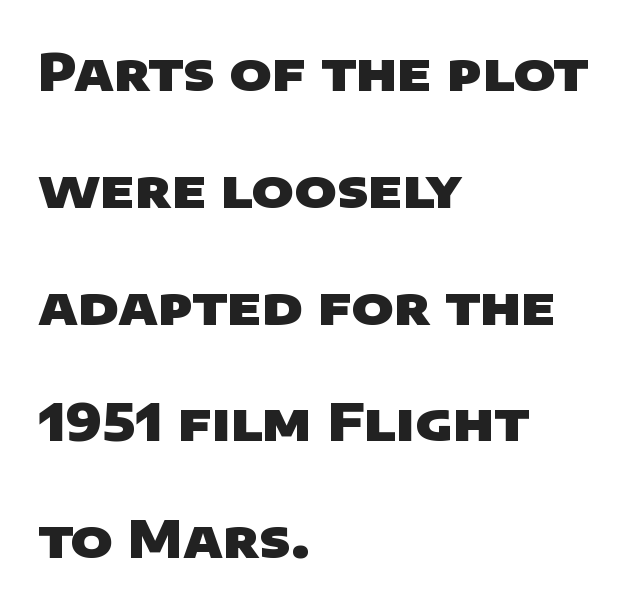
{"serif": "no", "bold": "yes", "weight": "heavy", "width": "wide", "stroke_contrast": "low", "x_height": "large", "monospaced": "no", "underline": "no", "align": "left", "line_spacing": "loose", "line_spacing_ratio": 2.29, "letter_spacing": "normal", "letter_spacing_em": 0.0, "glyph_px": 51}
